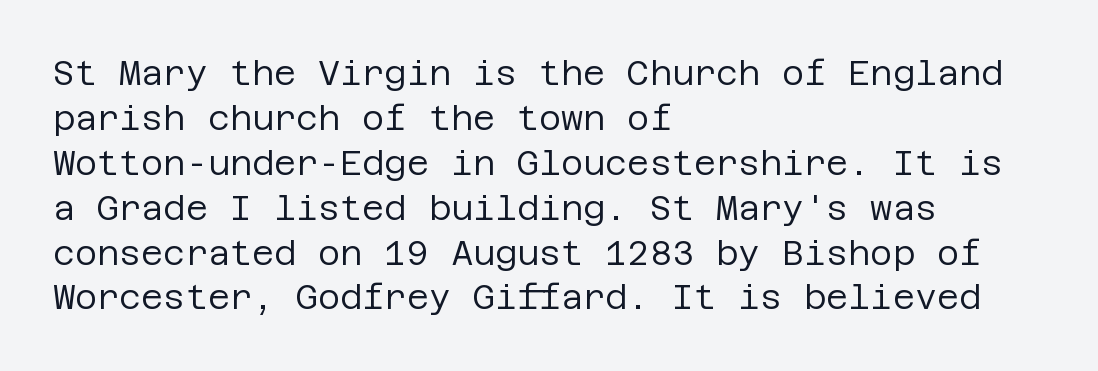
Leading: standard. The weight tops out at a normal text grade. No word sits above an underline. Every character sits straight up, as roman type does. The designer went with a sans here, leaving each stem footless.
